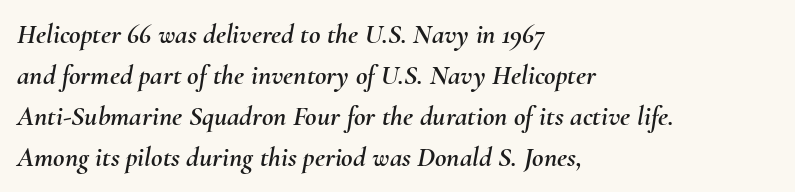
Q: Is the text italic (slanted)? A: Yes, it leans right by about 10 degrees.
Q: Is the text underlined? A: No.
Q: How is the paragraph aligned? A: Left-aligned.
Q: Is the spacing between letters normal or unusually wide? A: Normal.
Q: Is the spacing between lines tight, normal or loose? A: Normal.
Q: Width (condensed, normal, or wide)? A: Normal.
Q: Stroke contrast? A: Medium.
Q: x-height? A: Small.
Q: Monospaced? A: No.
